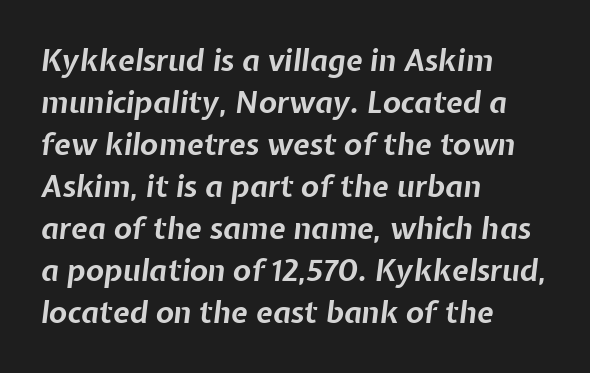
The image shows 30 px bold type, italic (leaning right); set left-aligned, normal line spacing (1.4x), normal letter spacing, not underlined; low stroke contrast and a medium x-height.
